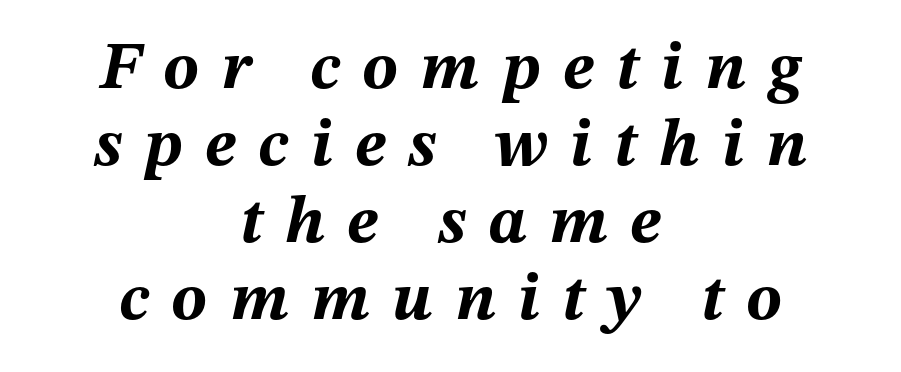
Notice how the stems are inclined rather than vertical — that's the hallmark of italics. Stroke thickness is high; the sample reads as a true bold. The letters advance in unequal steps, a hallmark of proportional type. This sample trades vertical openness for compactness between lines. Has an underline been added? It has not.
